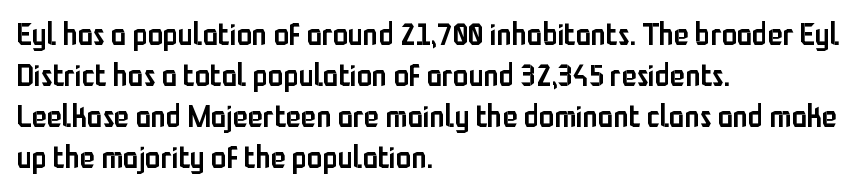
Q: Is the text bold? A: Semi-bold.
Q: Is the text italic (slanted)? A: No, it is upright.
Q: Is the typeface a serif or a sans-serif typeface? A: Sans-serif.
Q: Is the text underlined? A: No.
Q: How is the paragraph aligned? A: Left-aligned.
Q: Is the spacing between letters normal or unusually wide? A: Normal.
Q: Is the spacing between lines tight, normal or loose? A: Normal.
Q: Width (condensed, normal, or wide)? A: Condensed.
Q: Stroke contrast? A: Low.
Q: x-height? A: Medium.
Q: Monospaced? A: No.
